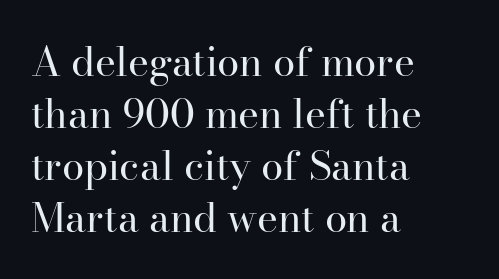
{"serif": "yes", "italic": "no", "bold": "no", "weight": "regular", "width": "normal", "stroke_contrast": "high", "x_height": "small", "monospaced": "no", "underline": "no", "align": "left", "line_spacing": "normal", "line_spacing_ratio": 1.3, "letter_spacing": "normal", "letter_spacing_em": 0.0, "glyph_px": 40}
